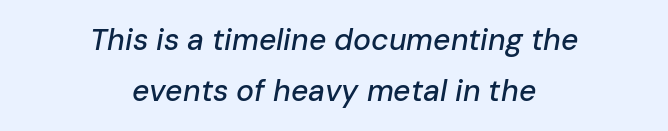
Q: Is the text italic (slanted)? A: Yes, it leans right by about 10 degrees.
Q: Is the text underlined? A: No.
Q: How is the paragraph aligned? A: Centered.
Q: Is the spacing between letters normal or unusually wide? A: Normal.
Q: Is the spacing between lines tight, normal or loose? A: Normal.
Q: Width (condensed, normal, or wide)? A: Normal.
Q: Stroke contrast? A: Low.
Q: x-height? A: Medium.
Q: Monospaced? A: No.
